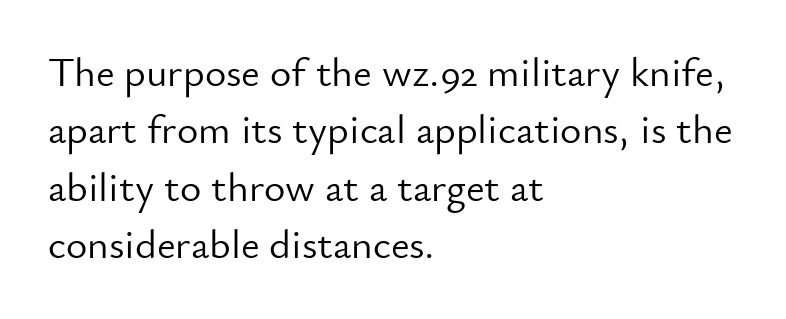
Layout note: lines flush left. Vertical stems look standard width or narrower in stroke. Characters follow at the spacing the type designer built in. Here the designer chose a conventional face with non-uniform glyph widths. Leading: standard.
